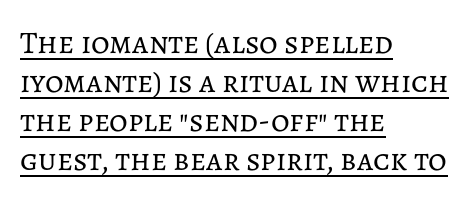
Q: Is the text bold? A: No.
Q: Is the text italic (slanted)? A: No, it is upright.
Q: Is the text underlined? A: Yes.
Q: How is the paragraph aligned? A: Left-aligned.
Q: Is the spacing between letters normal or unusually wide? A: Normal.
Q: Width (condensed, normal, or wide)? A: Normal.
Q: Stroke contrast? A: Low.
Q: x-height? A: Medium.
Q: Monospaced? A: No.
